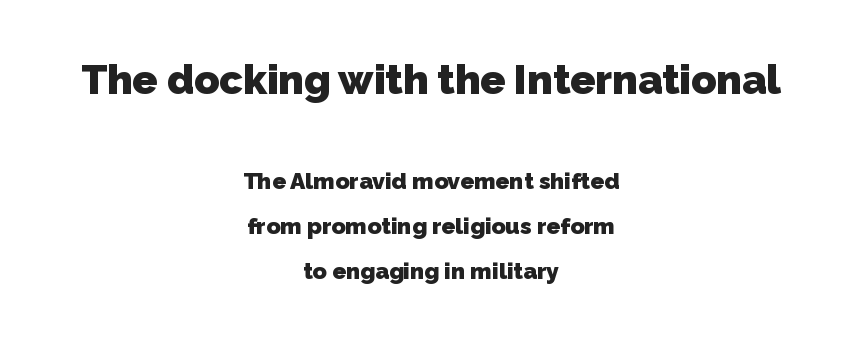
{"serif": "no", "bold": "yes", "weight": "heavy", "width": "normal", "stroke_contrast": "low", "x_height": "medium", "monospaced": "no", "underline": "no", "align": "center", "line_spacing": "loose", "line_spacing_ratio": 1.94, "letter_spacing": "normal", "letter_spacing_em": 0.0, "larger_block": "first", "size_ratio": 1.78, "glyph_px": 41}
